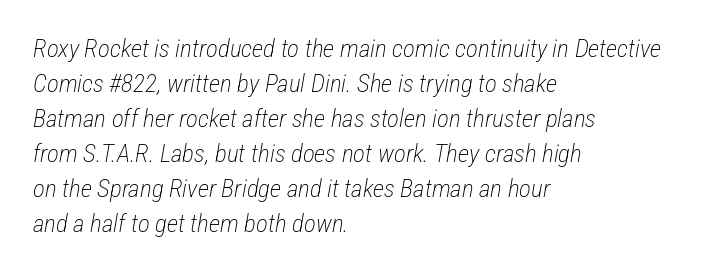
Q: Is the text bold? A: No.
Q: Is the text italic (slanted)? A: Yes, it leans right by about 12 degrees.
Q: Is the text underlined? A: No.
Q: How is the paragraph aligned? A: Left-aligned.
Q: Is the spacing between letters normal or unusually wide? A: Normal.
Q: Is the spacing between lines tight, normal or loose? A: Normal.
